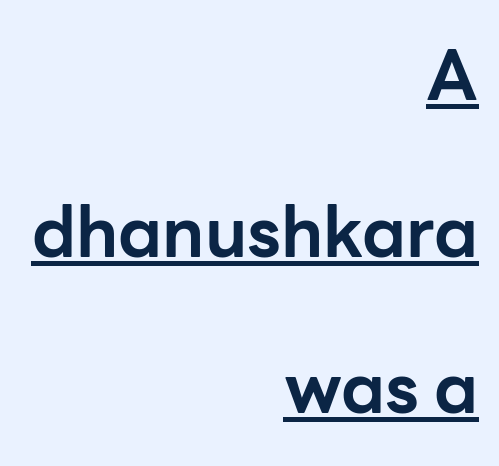
Glance below the letters and you will spot a drawn line. You'd pick this weight for a headline — it's a proper bold. Proportional: the letters do not fall into vertical columns. The lettering holds an erect, upright posture throughout.
